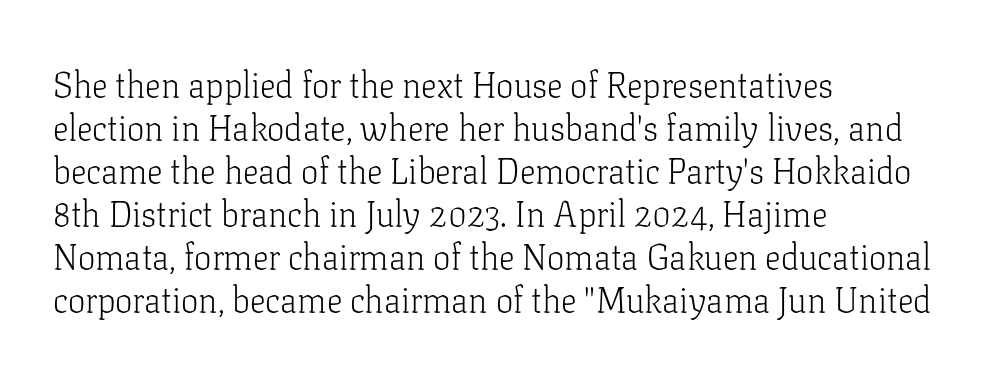
Here the designer chose a conventional face with non-uniform glyph widths. Compared with a typical body face, this is equally light or lighter still. If you drew a line through each stem, it would be perfectly vertical. Compared with a centered layout, this one pins lines to the left instead. Caption: standard tracking, unaltered.
